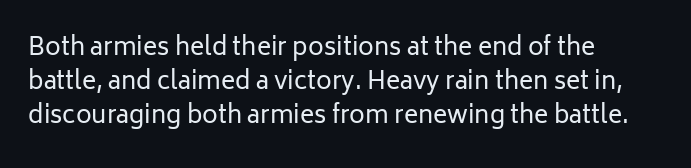
{"italic": "no", "bold": "no", "underline": "no", "align": "left", "line_spacing": "normal", "line_spacing_ratio": 1.42, "letter_spacing": "normal", "letter_spacing_em": 0.0, "glyph_px": 24}
